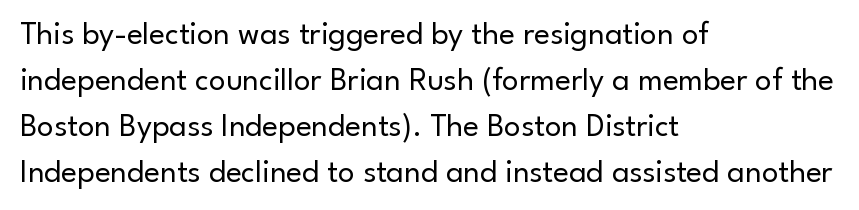
Compared with typical body copy, the letter spacing here is the same. Short and long lines alike share a common starting point at left. This sample has the flowing, uneven cadence of proportional lettering. Every character sits straight up, as roman type does. Is there much room between lines? A standard amount, neither cramped nor airy.
